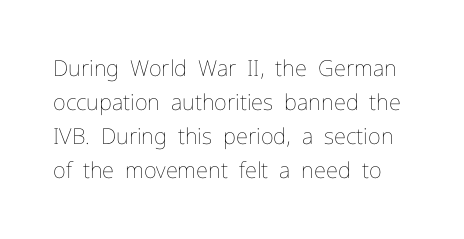
Q: Is the text bold? A: No.
Q: Is the text italic (slanted)? A: No, it is upright.
Q: Is the text underlined? A: No.
Q: Is the spacing between letters normal or unusually wide? A: Normal.
Q: Is the spacing between lines tight, normal or loose? A: Normal.
